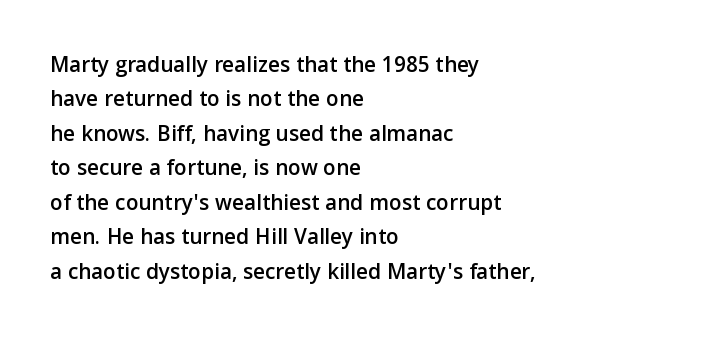
The specimen omits any rule beneath the text block's lines. The line-height multiplier appears to be the usual default. Posture: upright roman. The letters sit at their default tracking, neither squeezed nor spread.
